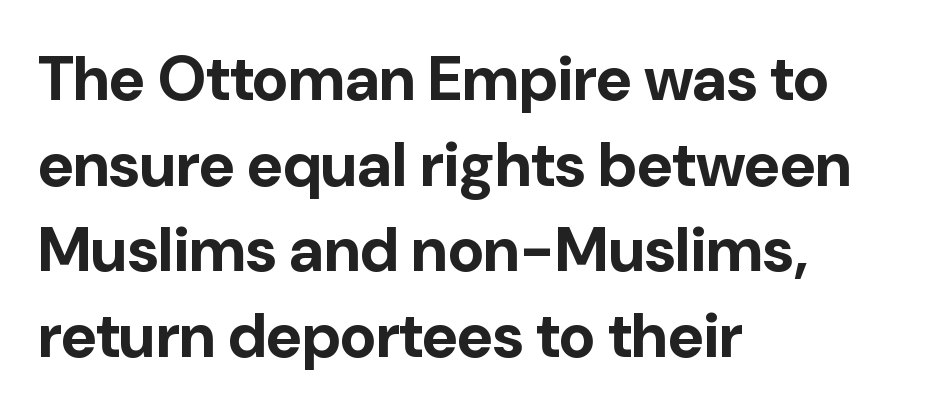
Q: Is the text bold? A: Yes.
Q: Is the text italic (slanted)? A: No, it is upright.
Q: Is the typeface a serif or a sans-serif typeface? A: Sans-serif.
Q: Is the text underlined? A: No.
Q: How is the paragraph aligned? A: Left-aligned.
Q: Is the spacing between letters normal or unusually wide? A: Normal.
Q: Is the spacing between lines tight, normal or loose? A: Normal.
Q: Width (condensed, normal, or wide)? A: Normal.
Q: Stroke contrast? A: Low.
Q: x-height? A: Medium.
Q: Monospaced? A: No.
